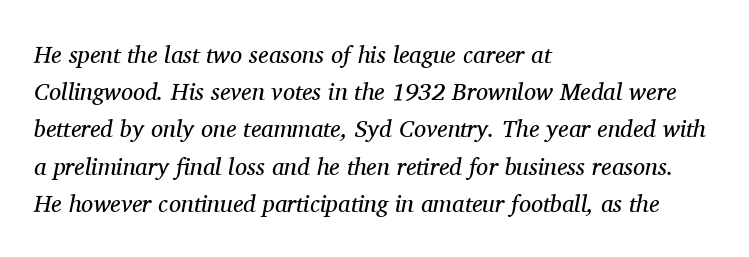
Q: Is the text bold? A: No.
Q: Is the text italic (slanted)? A: Yes, it leans right by about 11 degrees.
Q: Is the text underlined? A: No.
Q: How is the paragraph aligned? A: Left-aligned.
Q: Is the spacing between letters normal or unusually wide? A: Normal.
Q: Is the spacing between lines tight, normal or loose? A: Normal.
